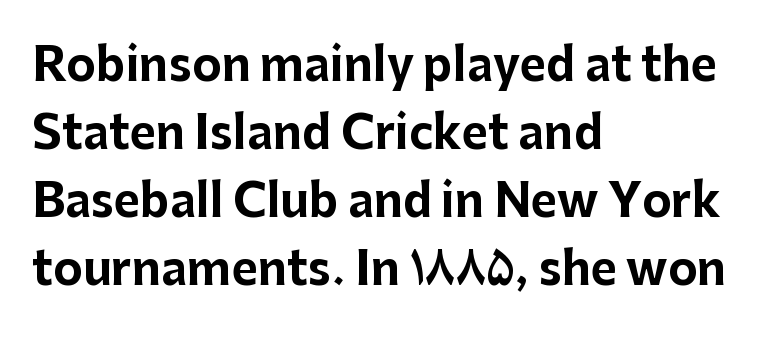
{"serif": "no", "italic": "no", "bold": "yes", "weight": "bold", "width": "normal", "stroke_contrast": "low", "x_height": "medium", "monospaced": "no", "underline": "no", "align": "left", "line_spacing": "normal", "line_spacing_ratio": 1.51, "letter_spacing": "normal", "letter_spacing_em": 0.0, "glyph_px": 45}
